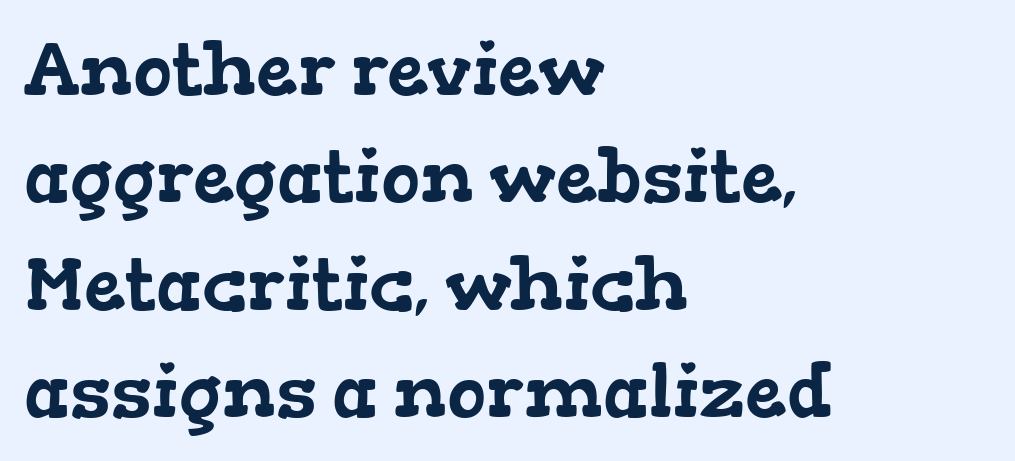
Q: Is the typeface a serif or a sans-serif typeface? A: Serif.
Q: Is the text underlined? A: No.
Q: How is the paragraph aligned? A: Left-aligned.
Q: Is the spacing between letters normal or unusually wide? A: Normal.
Q: Is the spacing between lines tight, normal or loose? A: Normal.
Q: Width (condensed, normal, or wide)? A: Wide.
Q: Stroke contrast? A: Low.
Q: x-height? A: Medium.
Q: Monospaced? A: No.
